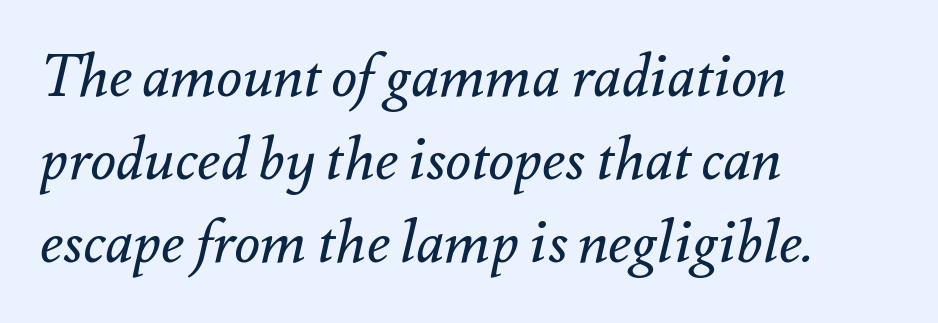
{"italic": "yes", "lean": "right", "slant_degrees": 12, "bold": "no", "weight": "regular", "width": "normal", "stroke_contrast": "medium", "x_height": "small", "monospaced": "no", "underline": "no", "align": "left", "line_spacing": "normal", "line_spacing_ratio": 1.41, "letter_spacing": "normal", "letter_spacing_em": 0.0, "glyph_px": 59}
